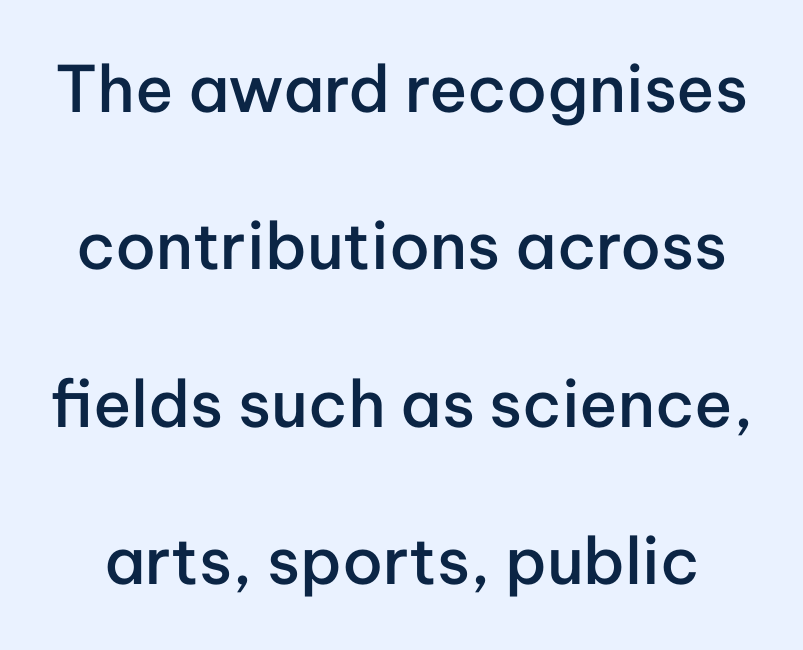
The image shows 64 px semibold sans-serif type, upright; set loose line spacing (2.46x), normal letter spacing, not underlined; low stroke contrast and a medium x-height.
